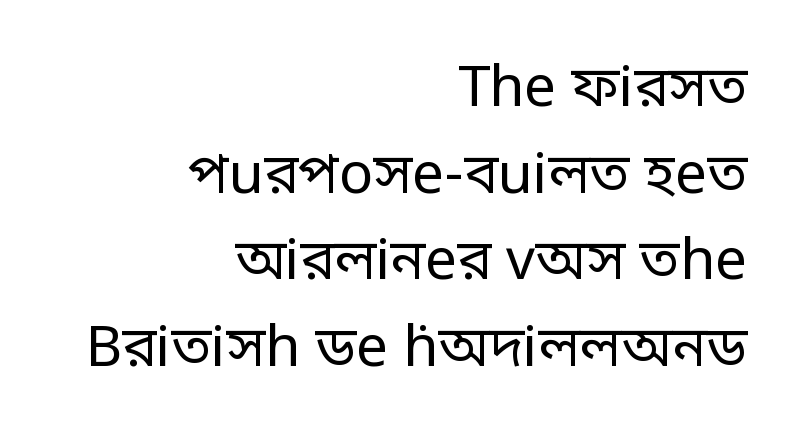
Q: Is the text bold? A: No.
Q: Is the text italic (slanted)? A: No, it is upright.
Q: Is the typeface a serif or a sans-serif typeface? A: Sans-serif.
Q: Is the text underlined? A: No.
Q: How is the paragraph aligned? A: Right-aligned.
Q: Is the spacing between letters normal or unusually wide? A: Normal.
Q: Is the spacing between lines tight, normal or loose? A: Normal.
Q: Width (condensed, normal, or wide)? A: Condensed.
Q: Stroke contrast? A: Low.
Q: Monospaced? A: No.
